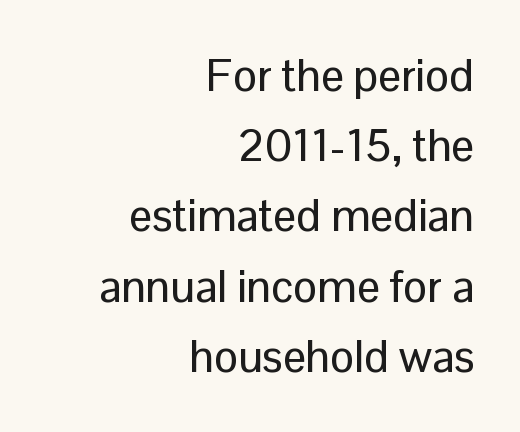
{"serif": "no", "italic": "no", "width": "normal", "stroke_contrast": "low", "x_height": "medium", "monospaced": "no", "underline": "no", "align": "right", "line_spacing": "normal", "line_spacing_ratio": 1.56, "letter_spacing": "normal", "letter_spacing_em": 0.0, "glyph_px": 45}
